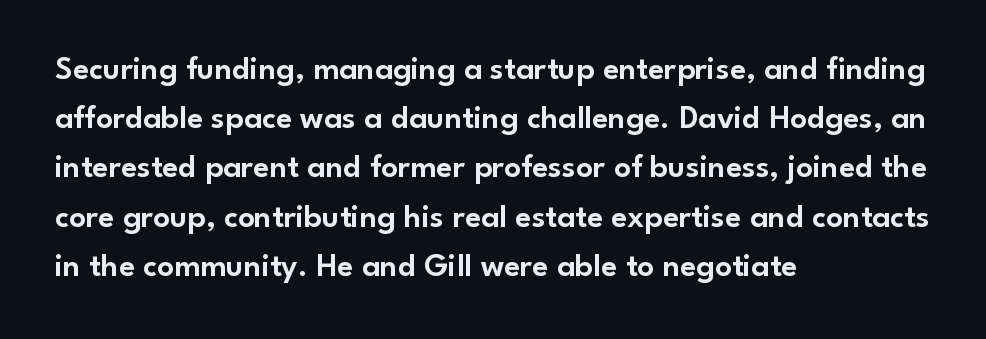
The designer left line spacing at the default. Quick note: not italic, upright. A classic flush-left, rag-right setting is used for this passage. Is this a fixed-width face? No — the glyphs have proportional, varying widths. Unlike a traditional serif, this face leaves its strokes unadorned.
